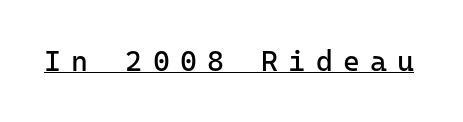
What stands out about the letter spacing? Its width — letters are far apart. The font family rendered here belongs to the sans-serif group. Heft: none added — not bold. Here the designer chose a console-style face with uniform glyph widths. The face used here appears with an underline applied. It's the straight-up-and-down kind of type.
